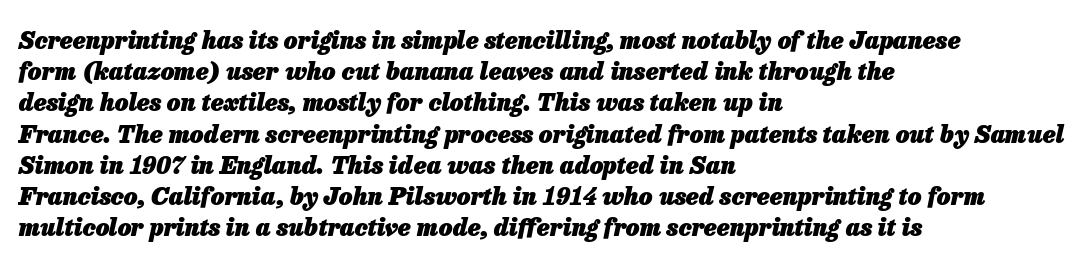
Q: Is the text bold? A: Yes.
Q: Is the text italic (slanted)? A: Yes, it leans right by about 13 degrees.
Q: Is the text underlined? A: No.
Q: How is the paragraph aligned? A: Left-aligned.
Q: Is the spacing between letters normal or unusually wide? A: Normal.
Q: Is the spacing between lines tight, normal or loose? A: Normal.
